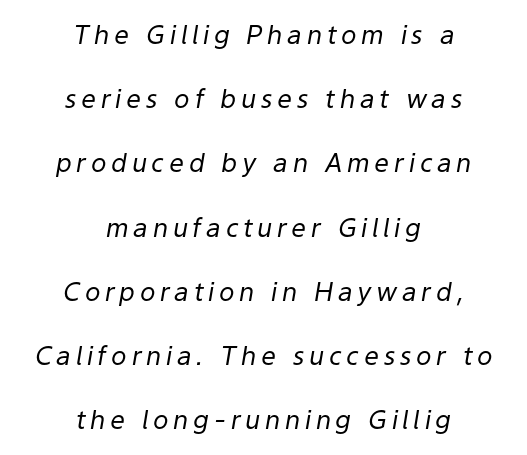
The image shows 26 px text type, italic (leaning right); set centered, loose line spacing (2.47x), not underlined.
